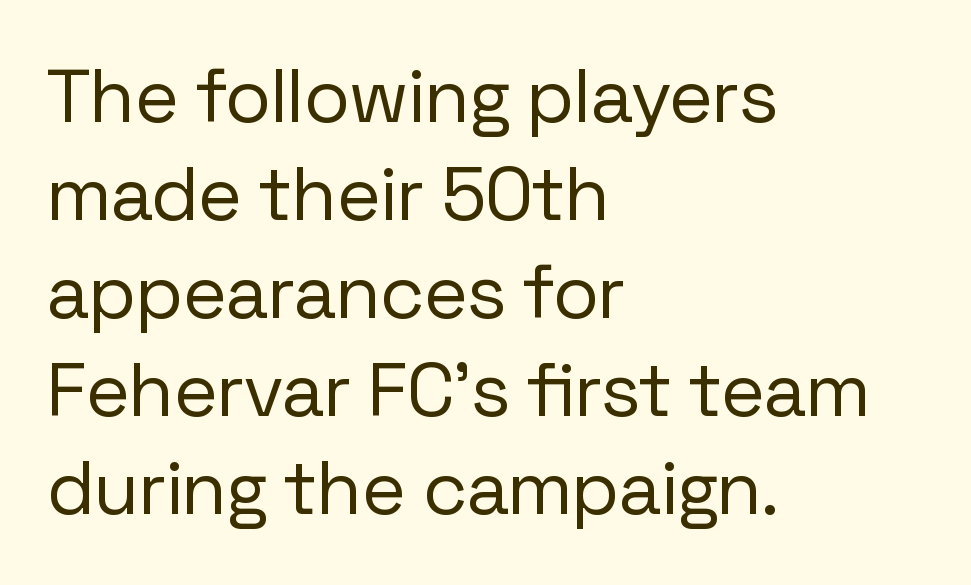
Q: Is the text bold? A: No.
Q: Is the text italic (slanted)? A: No, it is upright.
Q: Is the typeface a serif or a sans-serif typeface? A: Sans-serif.
Q: Is the text underlined? A: No.
Q: How is the paragraph aligned? A: Left-aligned.
Q: Is the spacing between letters normal or unusually wide? A: Normal.
Q: Is the spacing between lines tight, normal or loose? A: Normal.
Q: Width (condensed, normal, or wide)? A: Normal.
Q: Stroke contrast? A: Low.
Q: x-height? A: Medium.
Q: Monospaced? A: No.
